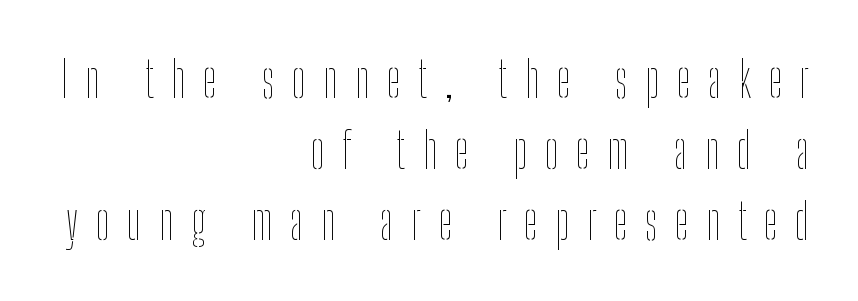
The image shows 49 px thin, condensed type, upright; set right-aligned, normal line spacing (1.45x), unusually wide letter spacing (+0.36 em), not underlined; low stroke contrast and a medium x-height.
